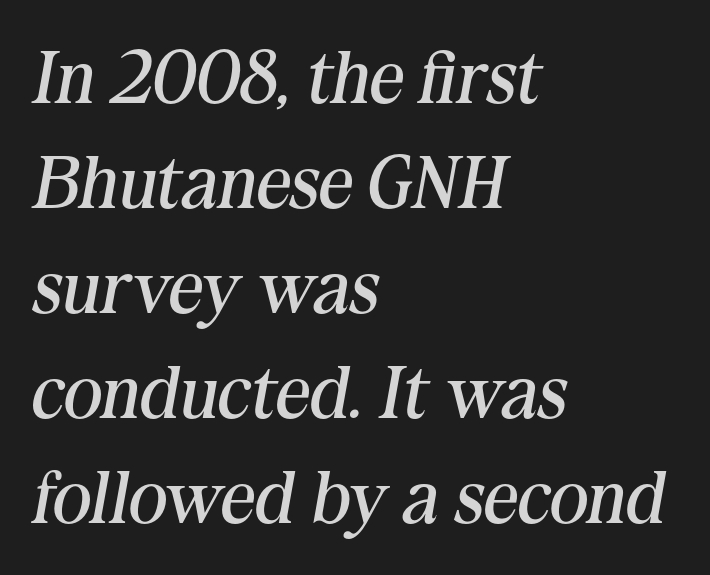
A clean baseline with only descenders dipping below it. Classification — serif. The rendering uses natural spacing where letterforms have individual widths. Ink coverage per letter is moderate at most. How are the letters spaced? Ordinarily, with no added tracking. Typeset ragged right — the left edge is the straight one.
